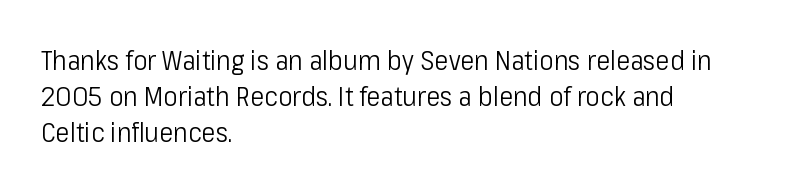
The image shows 27 px text type, upright; set left-aligned, normal line spacing (1.34x), normal letter spacing, not underlined.
